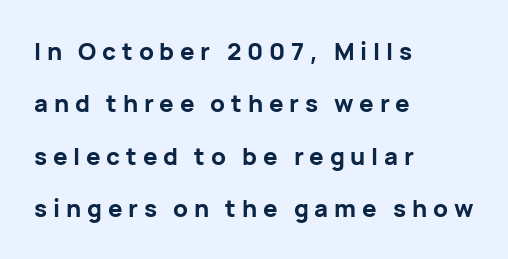
Q: Is the text bold? A: Yes.
Q: Is the text italic (slanted)? A: No, it is upright.
Q: Is the text underlined? A: No.
Q: How is the paragraph aligned? A: Left-aligned.
Q: Is the spacing between letters normal or unusually wide? A: Unusually wide.
Q: Is the spacing between lines tight, normal or loose? A: Loose.
